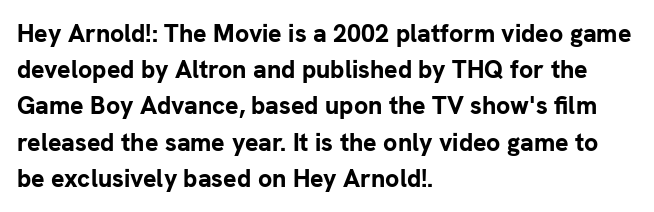
The image shows 25 px bold type, upright; set left-aligned, normal line spacing (1.45x), normal letter spacing, not underlined.
